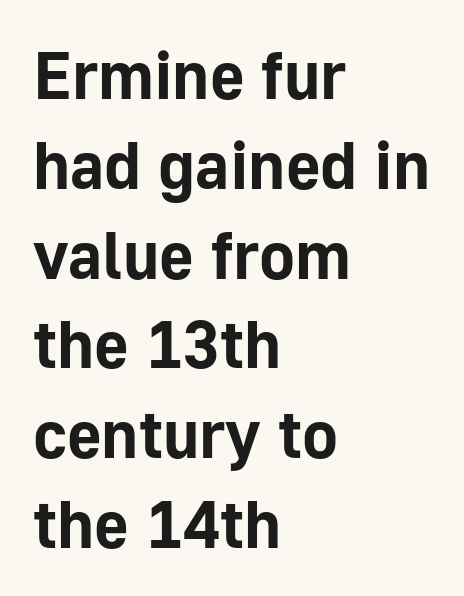
Grotesque or geometric, the face here clearly has no serifs. Nothing unusual about the tracking: characters are spaced as the font intends. A bare baseline throughout the passage. If you drew a ruler down the left edge, every line would touch it. When letters stand straight like this, we call the style roman or upright.
